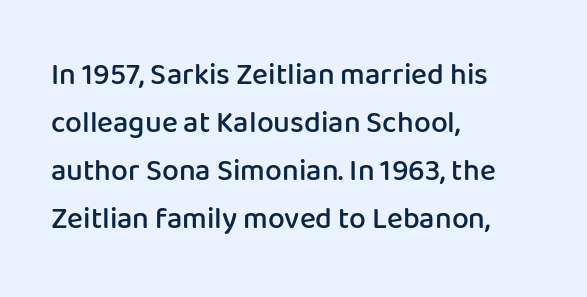
The letters advance in unequal steps, a hallmark of proportional type. Ascenders rise straight up at ninety degrees. Glance below the letters and you will spot only blank space. Is there much room between lines? A standard amount, neither cramped nor airy.
